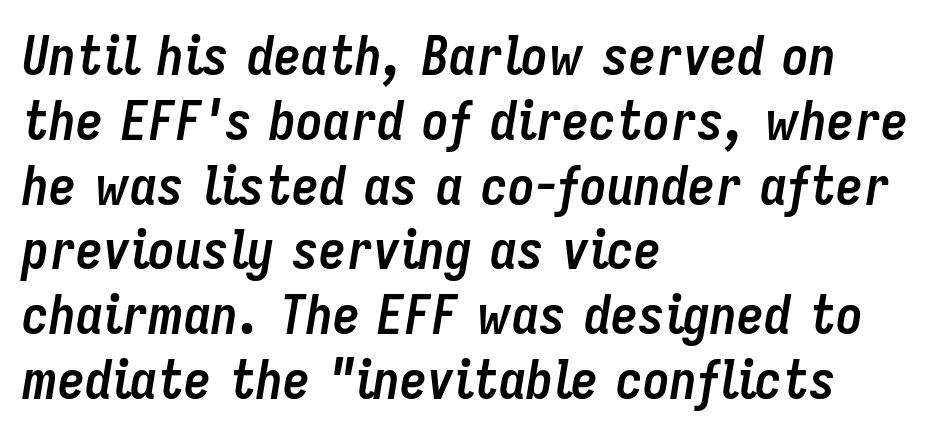
Q: Is the text bold? A: Yes.
Q: Is the text italic (slanted)? A: Yes, it leans right by about 9 degrees.
Q: Is the text underlined? A: No.
Q: How is the paragraph aligned? A: Left-aligned.
Q: Is the spacing between letters normal or unusually wide? A: Normal.
Q: Width (condensed, normal, or wide)? A: Condensed.
Q: Stroke contrast? A: Low.
Q: x-height? A: Medium.
Q: Monospaced? A: No.
